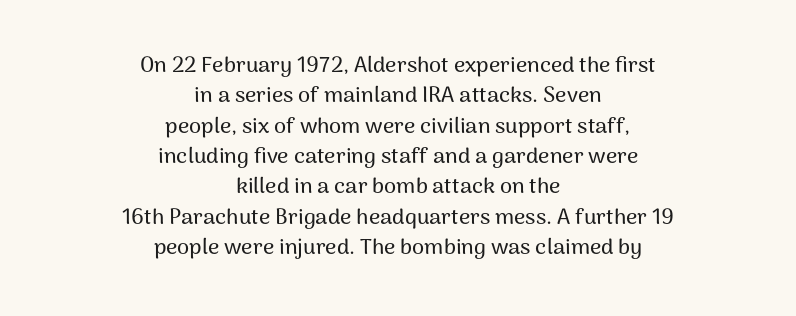
Q: Is the text italic (slanted)? A: No, it is upright.
Q: Is the text underlined? A: No.
Q: How is the paragraph aligned? A: Centered.
Q: Is the spacing between letters normal or unusually wide? A: Normal.
Q: Is the spacing between lines tight, normal or loose? A: Normal.
